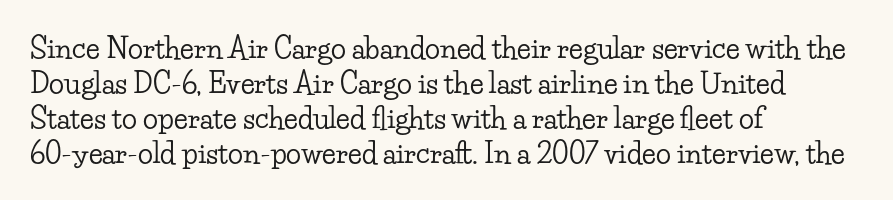
The gaps between neighbouring characters are ordinary and unremarkable. This sample uses a serif face. Just letters on the line, the space beneath them empty. Posture: straight, roman, zero tilt. Compared with a centered layout, this one pins lines to the left instead.
